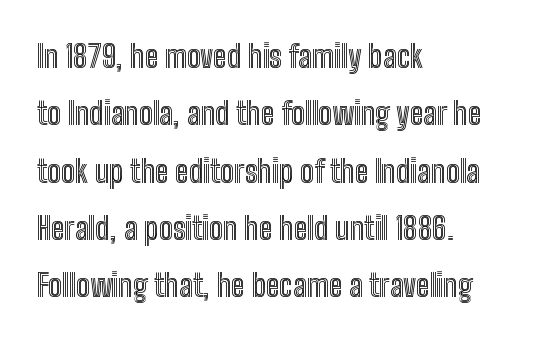
{"italic": "no", "width": "condensed", "x_height": "medium", "monospaced": "no", "underline": "no", "align": "left", "line_spacing_ratio": 1.85, "letter_spacing": "normal", "letter_spacing_em": 0.0, "glyph_px": 31}
